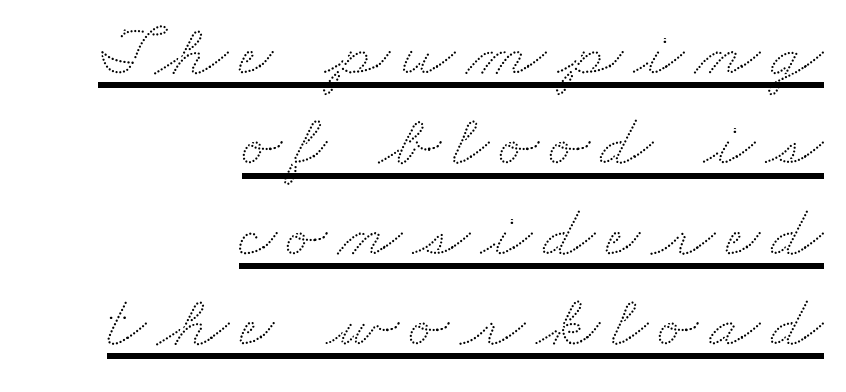
Q: Is the text underlined? A: Yes.
Q: How is the paragraph aligned? A: Right-aligned.
Q: Width (condensed, normal, or wide)? A: Wide.
Q: Stroke contrast? A: Low.
Q: x-height? A: Small.
Q: Monospaced? A: No.
